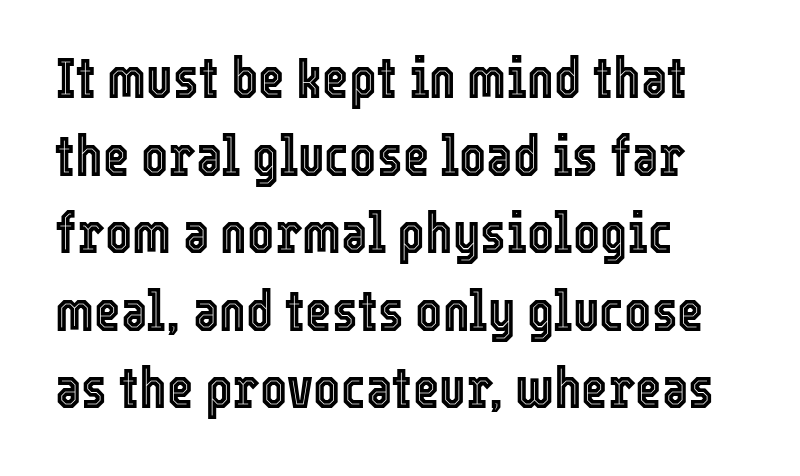
Q: Is the text italic (slanted)? A: No, it is upright.
Q: Is the text underlined? A: No.
Q: How is the paragraph aligned? A: Left-aligned.
Q: Is the spacing between letters normal or unusually wide? A: Normal.
Q: Is the spacing between lines tight, normal or loose? A: Normal.
Q: Width (condensed, normal, or wide)? A: Condensed.
Q: x-height? A: Medium.
Q: Monospaced? A: No.
